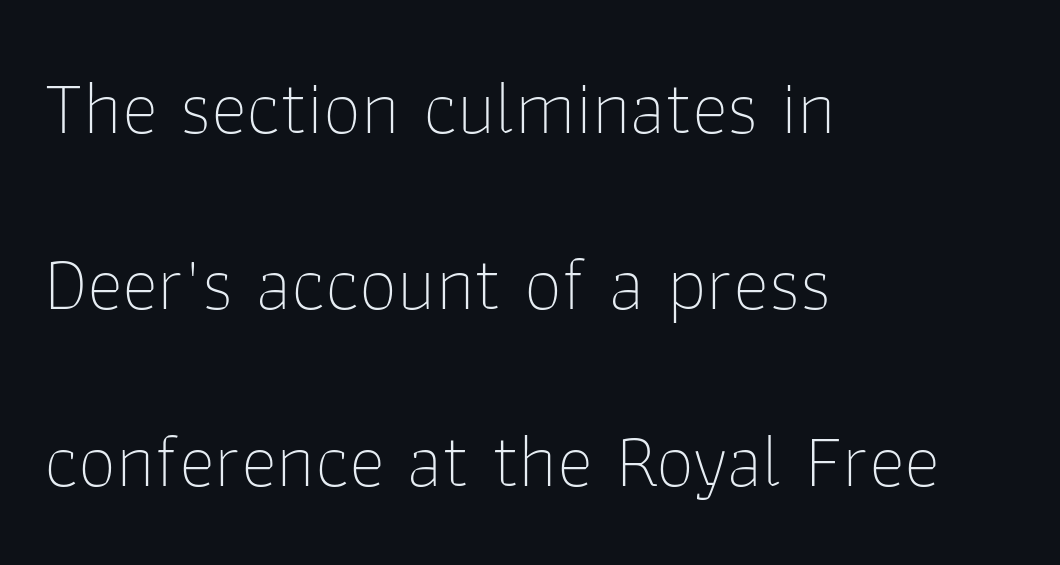
{"serif": "no", "italic": "no", "bold": "no", "weight": "thin", "width": "normal", "stroke_contrast": "low", "x_height": "medium", "monospaced": "no", "underline": "no", "align": "left", "line_spacing": "loose", "line_spacing_ratio": 2.29, "letter_spacing": "normal", "letter_spacing_em": 0.0, "glyph_px": 77}
